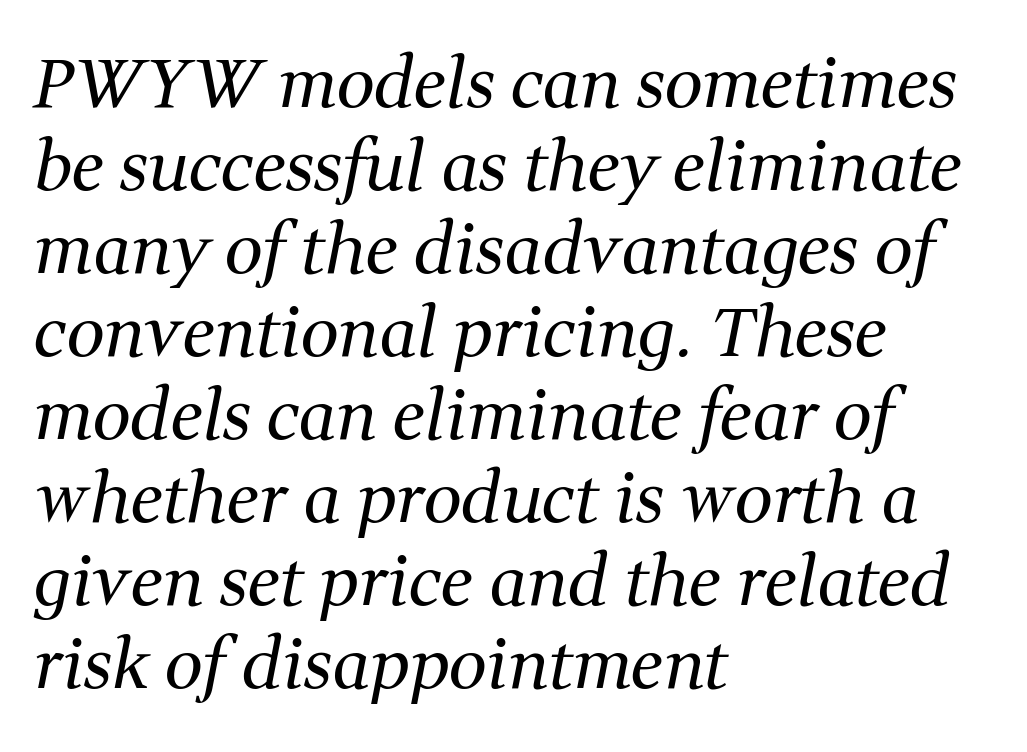
{"serif": "yes", "italic": "yes", "lean": "right", "slant_degrees": 11, "bold": "no", "weight": "regular", "width": "normal", "stroke_contrast": "medium", "x_height": "medium", "monospaced": "no", "underline": "no", "align": "left", "line_spacing_ratio": 1.22, "letter_spacing": "normal", "letter_spacing_em": 0.0, "glyph_px": 68}
